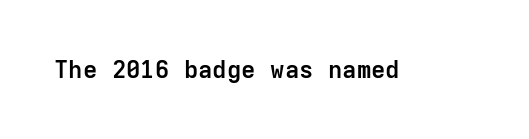
Q: Is the text bold? A: Yes.
Q: Is the text italic (slanted)? A: No, it is upright.
Q: Is the text underlined? A: No.
Q: Is the spacing between letters normal or unusually wide? A: Normal.
